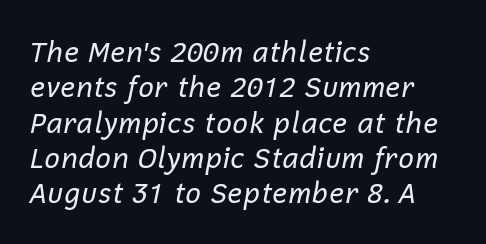
Look at the tracking — it's just the regular setting, nothing added. Baseline-to-baseline distance is the conventional proportion of letter height. Italic? Definitely — the glyphs are oblique. Check under the words: just untouched page.
